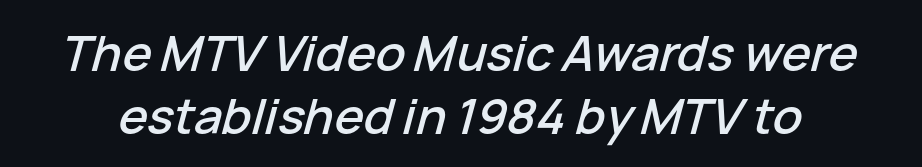
No word sits above an underline. Rows of type keep a routine distance in the vertical direction. This sample has the flowing, uneven cadence of proportional lettering. The tracking reads as untouched default to a designer's eye.
